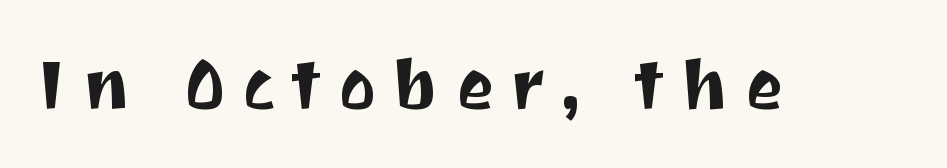
Q: Is the text italic (slanted)? A: No, it is upright.
Q: Is the typeface a serif or a sans-serif typeface? A: Sans-serif.
Q: Is the text underlined? A: No.
Q: Is the spacing between letters normal or unusually wide? A: Unusually wide.
Q: Width (condensed, normal, or wide)? A: Normal.
Q: Stroke contrast? A: Medium.
Q: x-height? A: Medium.
Q: Monospaced? A: No.
